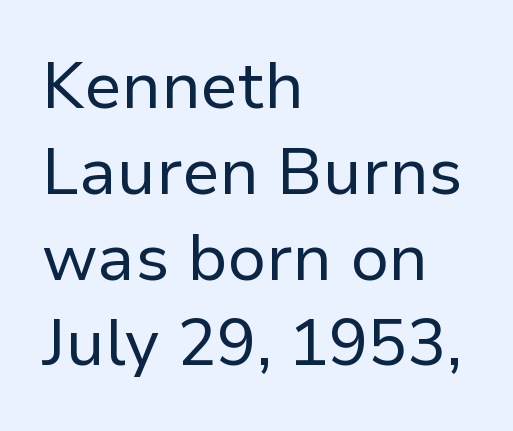
{"serif": "no", "italic": "no", "bold": "no", "weight": "regular", "width": "normal", "stroke_contrast": "low", "x_height": "medium", "monospaced": "no", "underline": "no", "align": "left", "line_spacing": "normal", "line_spacing_ratio": 1.32, "letter_spacing": "normal", "letter_spacing_em": 0.0, "glyph_px": 65}
